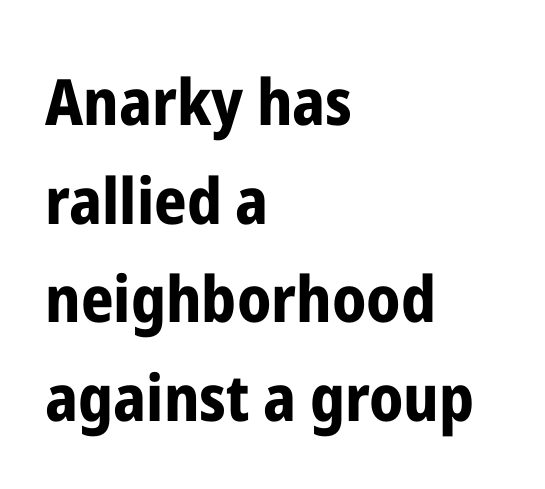
{"serif": "no", "italic": "no", "bold": "yes", "weight": "bold", "width": "condensed", "stroke_contrast": "low", "x_height": "medium", "monospaced": "no", "underline": "no", "align": "left", "line_spacing": "normal", "line_spacing_ratio": 1.54, "letter_spacing": "normal", "letter_spacing_em": 0.0, "glyph_px": 64}
